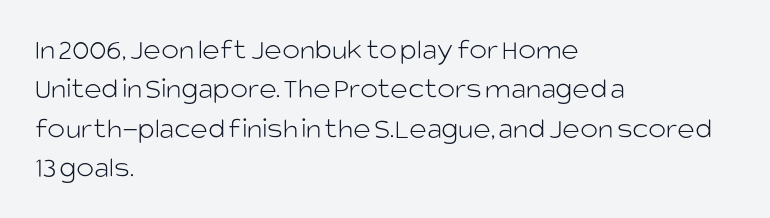
A typesetter would call this leading conventional body-copy spacing. The gap between lines stays unmarked. Font category for this specimen: sans-serif. Is this a heavy cut? Hardly; it is regular or lighter. In terms of letterspacing, this is plain default setting.
